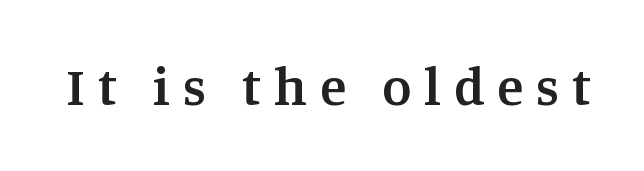
In terms of posture, this sample is upright. Is this a sans? No — the strokes have serifs. You could not count columns in this text — the font is proportionally spaced. Underline: absent. The characters look somewhat weighty, a semibold short of true bold.
